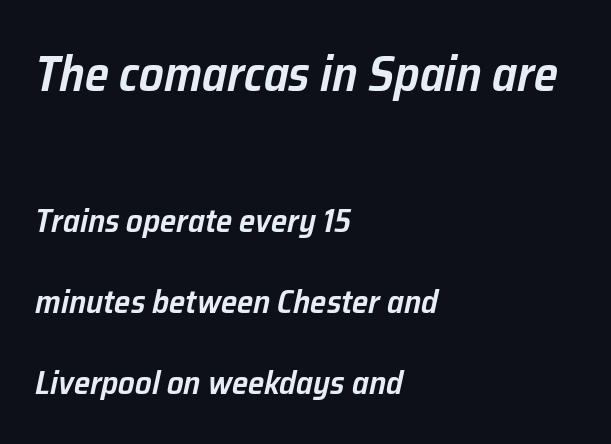
The baseline area is clear. Character size in the leading block exceeds that of the trailing block. The face used here is proportionally spaced, like ordinary book or web type. How heavy is the stroke? Medium-heavy — a semibold, shy of bold. The lines are quadded left.
